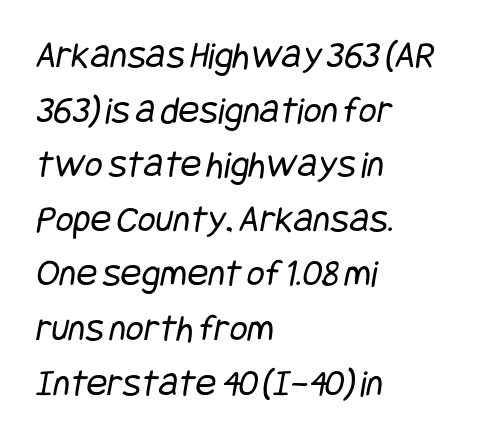
Letters rest on an invisible, unmarked baseline. Regular leading. The weight would be labelled regular, book, light, or lighter still. The horizontal fit of the characters is conventional and even. Stroke terminals: plain, sans-serif.
